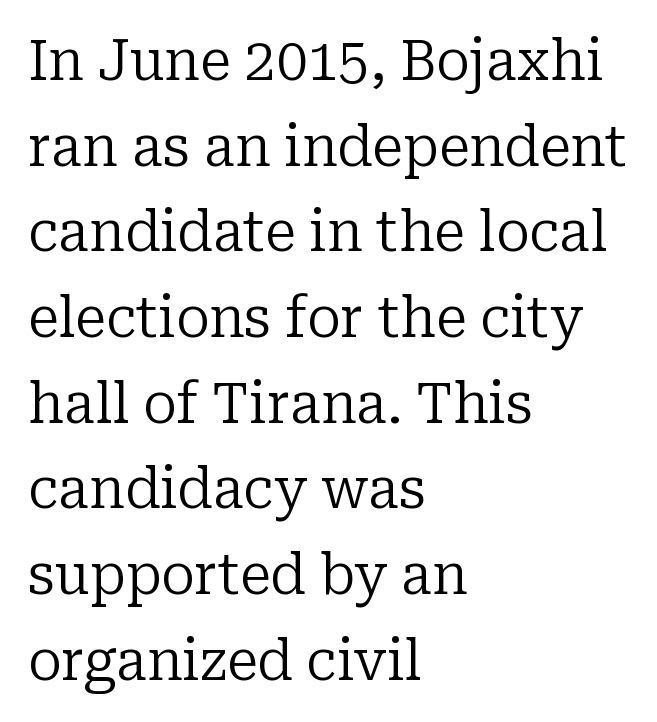
The image shows 56 px regular-weight serif type, upright; set left-aligned, normal line spacing (1.53x), normal letter spacing, not underlined; low stroke contrast and a medium x-height.
